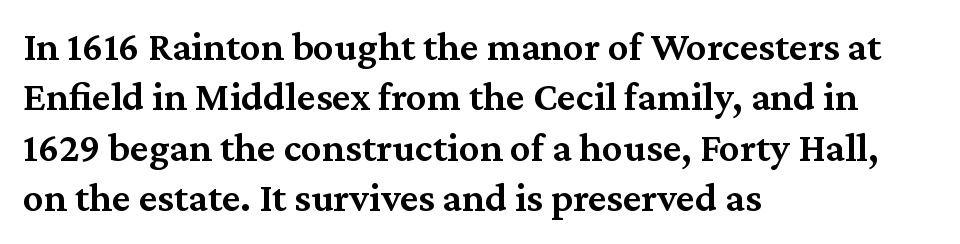
{"serif": "yes", "italic": "no", "bold": "semi", "weight": "semibold", "width": "normal", "stroke_contrast": "medium", "x_height": "medium", "monospaced": "no", "underline": "no", "align": "left", "line_spacing_ratio": 1.23, "letter_spacing": "normal", "letter_spacing_em": 0.0, "glyph_px": 41}
